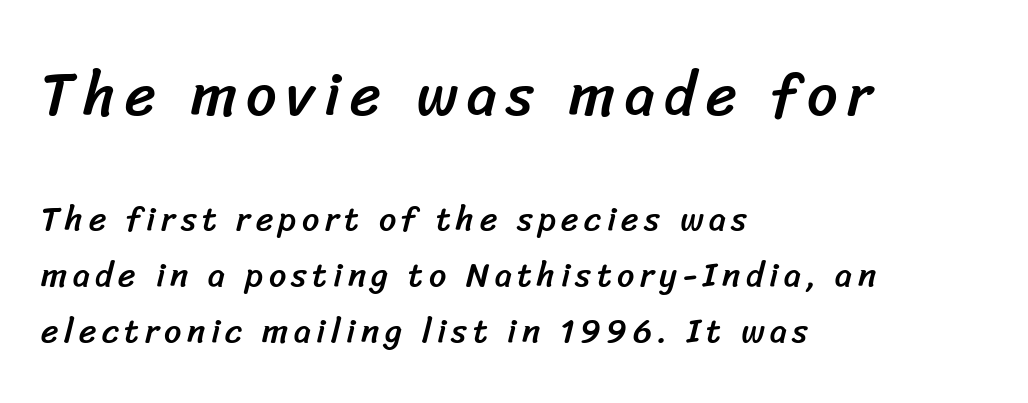
Unlike a traditional serif, this face leaves its strokes unadorned. Caption: upper text group enlarged, lower text group reduced. Check the space under the baseline: it is left empty. Think of a printed novel: that variable character pitch is what you see here. The compositor pushed each line to the left boundary.
